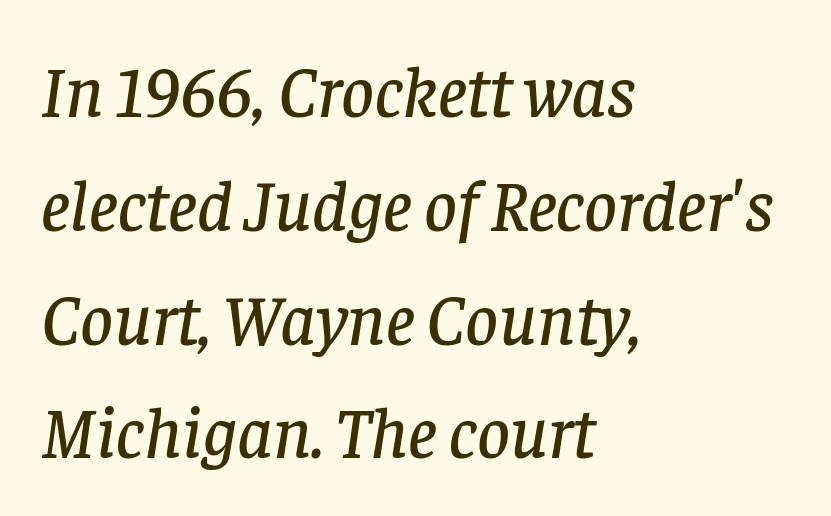
The image shows 72 px serif type, italic (leaning right); set left-aligned, normal line spacing (1.58x), normal letter spacing, not underlined; low stroke contrast and a large x-height.
